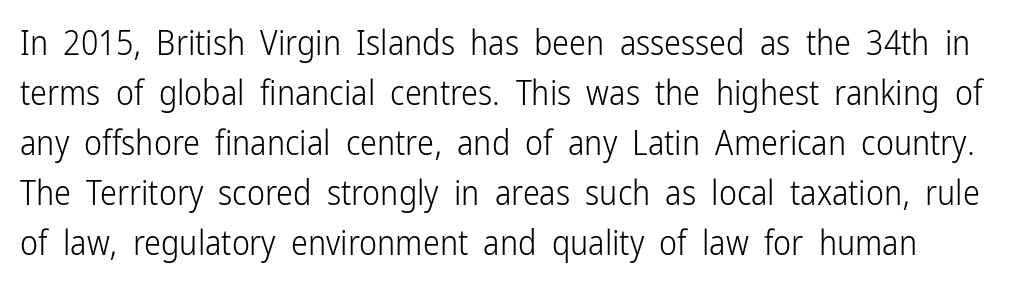
The image shows 34 px light, condensed sans-serif type, upright; set normal line spacing (1.47x), normal letter spacing, not underlined; low stroke contrast and a medium x-height.
